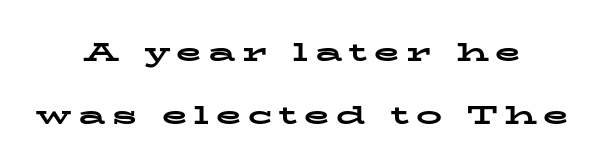
{"italic": "no", "bold": "yes", "underline": "no", "align": "center", "line_spacing": "loose", "line_spacing_ratio": 2.43, "letter_spacing": "wide", "letter_spacing_em": 0.26, "glyph_px": 26}
